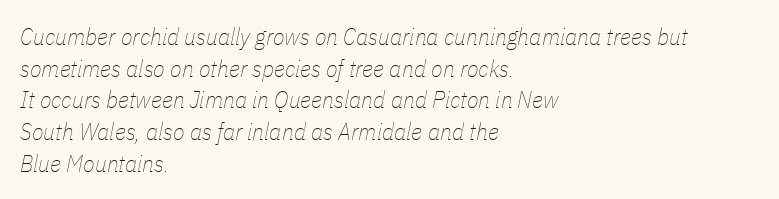
The text block is weighted toward the left margin, trailing off unevenly rightward. The zone under the glyphs is completely vacant. The letters sit at their default tracking, neither squeezed nor spread. Notice how descenders clear the ascenders below comfortably — that's standard leading. The characters are drawn with everyday or finer stroke widths.
